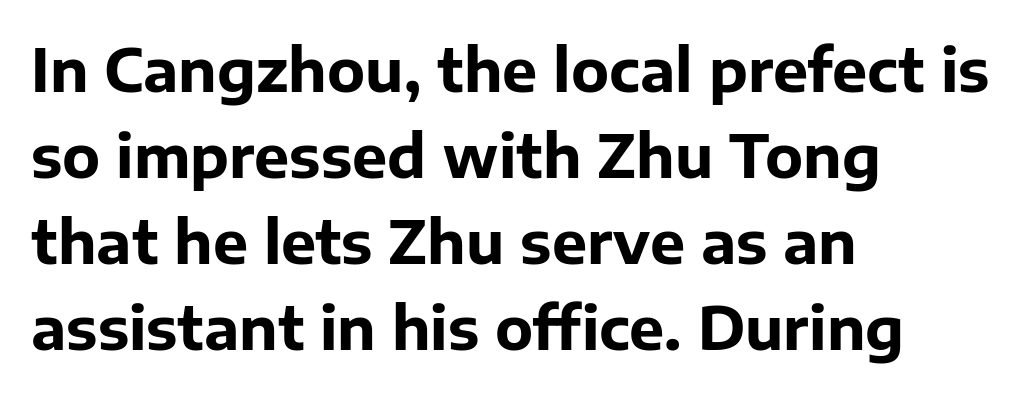
Between one letter and the next there's only the usual sliver of space. Reading down the block, your eye returns to a fixed left position each line. The letters advance in unequal steps, a hallmark of proportional type. The characters display no serif detailing; their extremities are plain. Leading matches the norm, producing a regular column.
